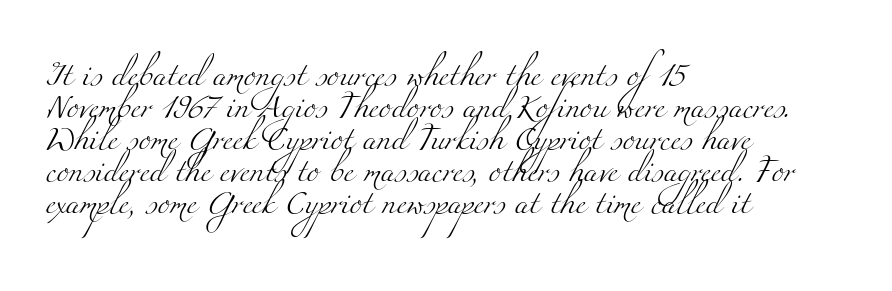
{"bold": "no", "underline": "no", "align": "left", "line_spacing": "normal", "line_spacing_ratio": 1.39, "letter_spacing": "normal", "letter_spacing_em": 0.0, "glyph_px": 23}
